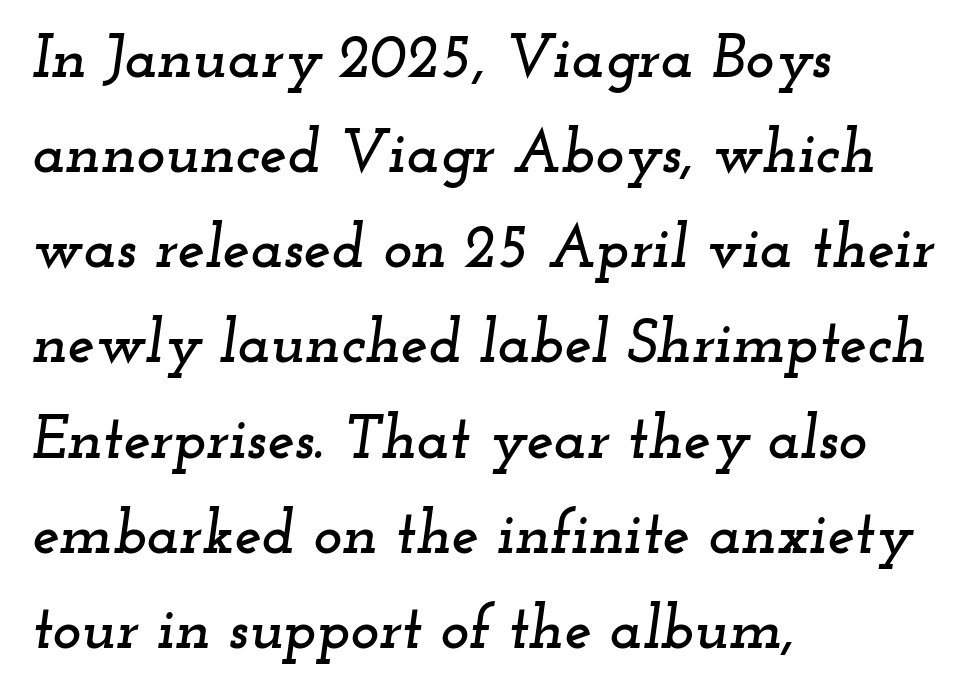
Q: Is the text italic (slanted)? A: Yes, it leans right by about 12 degrees.
Q: Is the typeface a serif or a sans-serif typeface? A: Serif.
Q: Is the text underlined? A: No.
Q: How is the paragraph aligned? A: Left-aligned.
Q: Is the spacing between letters normal or unusually wide? A: Normal.
Q: Is the spacing between lines tight, normal or loose? A: Normal.
Q: Width (condensed, normal, or wide)? A: Wide.
Q: Stroke contrast? A: Low.
Q: x-height? A: Small.
Q: Monospaced? A: No.
